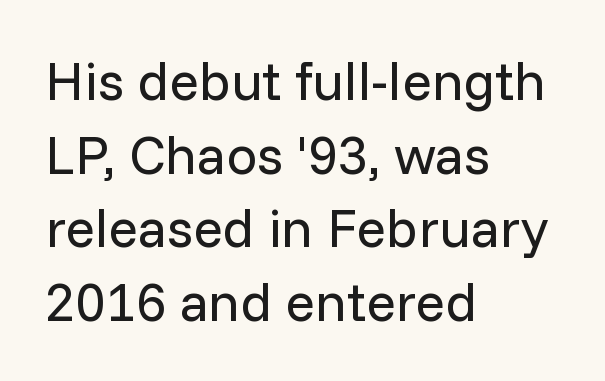
The image shows 55 px regular-weight sans-serif type, upright; set left-aligned, normal line spacing (1.34x), normal letter spacing, not underlined; low stroke contrast and a medium x-height.
